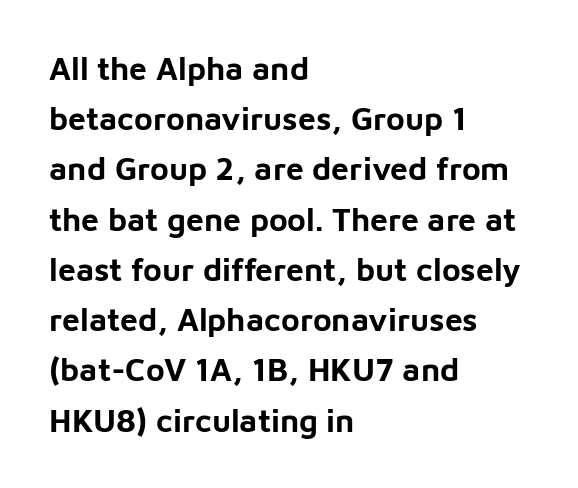
The line texture is even and compact thanks to regular tracking. Line starts are locked; line ends wander. The rendering uses natural spacing where letterforms have individual widths. Compared with typical paragraphs, the rows here are spaced about the same. This is the regular roman posture of the typeface.
